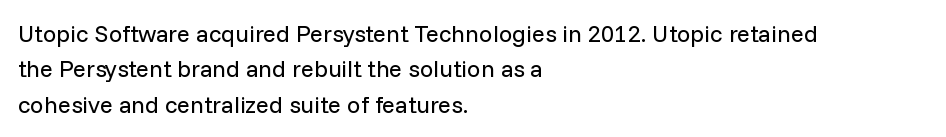
Q: Is the text bold? A: No.
Q: Is the text italic (slanted)? A: No, it is upright.
Q: Is the text underlined? A: No.
Q: How is the paragraph aligned? A: Left-aligned.
Q: Is the spacing between letters normal or unusually wide? A: Normal.
Q: Is the spacing between lines tight, normal or loose? A: Normal.
